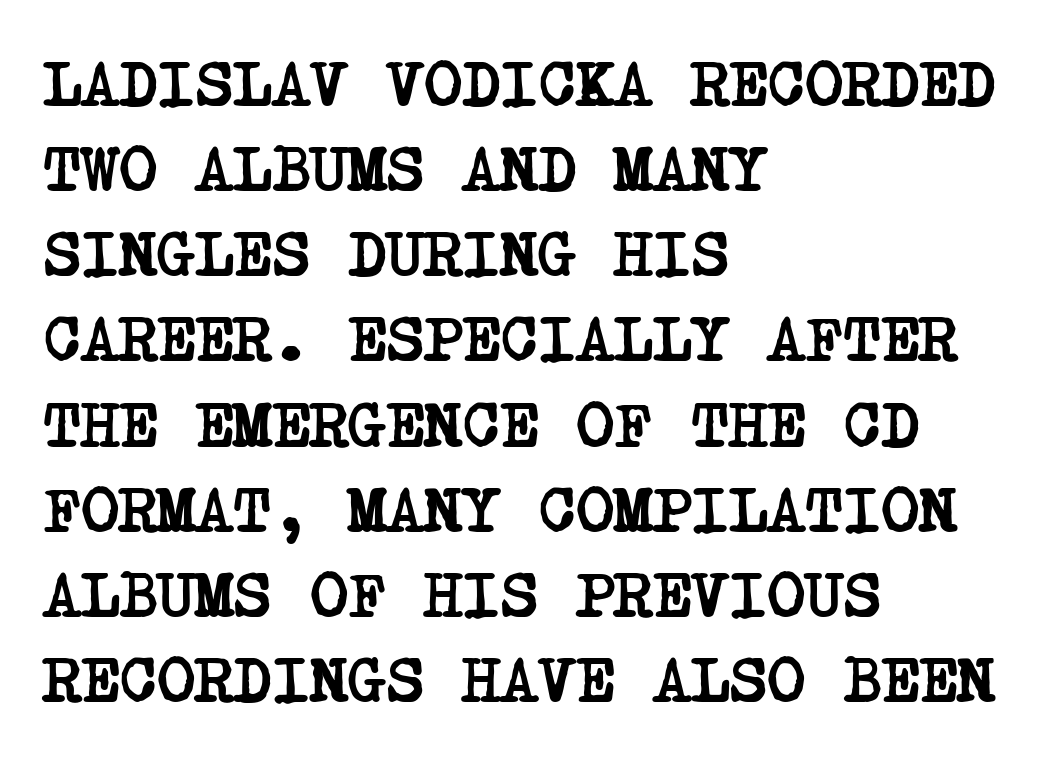
The image shows 65 px semibold, condensed serif type; set left-aligned, normal line spacing (1.31x), normal letter spacing, not underlined; low stroke contrast and a large x-height.
